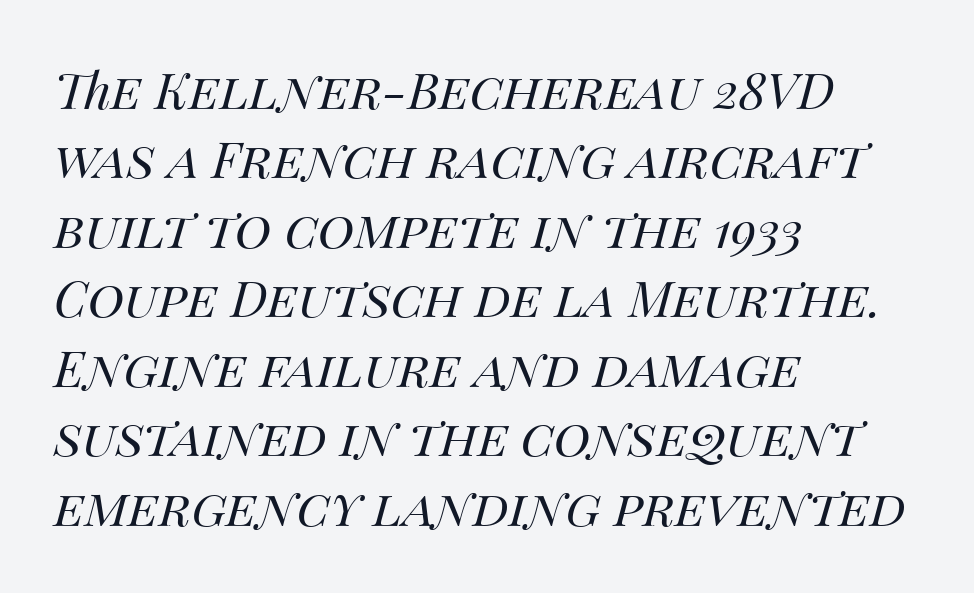
{"italic": "yes", "lean": "right", "slant_degrees": 14, "bold": "no", "weight": "regular", "width": "normal", "stroke_contrast": "medium", "x_height": "large", "monospaced": "no", "underline": "no", "align": "left", "line_spacing": "normal", "line_spacing_ratio": 1.39, "letter_spacing": "normal", "letter_spacing_em": 0.0, "glyph_px": 50}
